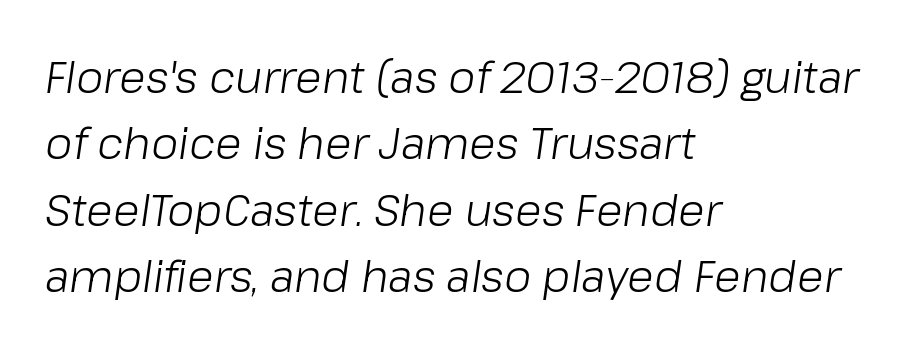
{"italic": "yes", "lean": "right", "slant_degrees": 8, "bold": "no", "weight": "light", "width": "normal", "stroke_contrast": "low", "x_height": "medium", "monospaced": "no", "underline": "no", "align": "left", "line_spacing": "normal", "line_spacing_ratio": 1.51, "letter_spacing": "normal", "letter_spacing_em": 0.0, "glyph_px": 44}
